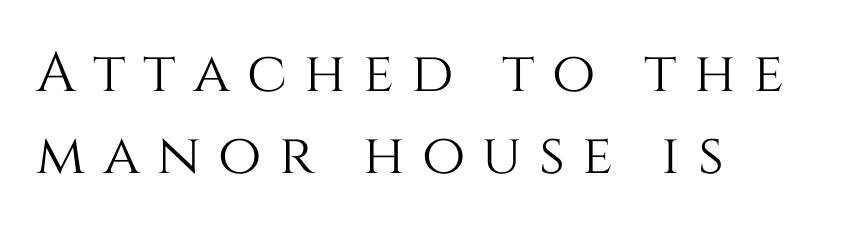
Q: Is the text italic (slanted)? A: No, it is upright.
Q: Is the text underlined? A: No.
Q: How is the paragraph aligned? A: Left-aligned.
Q: Is the spacing between letters normal or unusually wide? A: Unusually wide.
Q: Is the spacing between lines tight, normal or loose? A: Normal.
Q: Width (condensed, normal, or wide)? A: Normal.
Q: Stroke contrast? A: Medium.
Q: x-height? A: Large.
Q: Monospaced? A: No.
